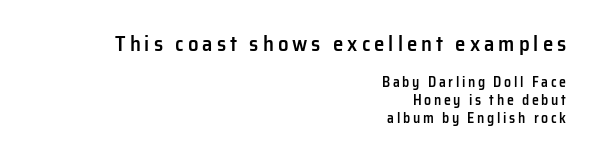
The image shows 21 px text type, upright; set right-aligned, normal line spacing (1.3x), not underlined; the first (top) block is 1.5x larger.
